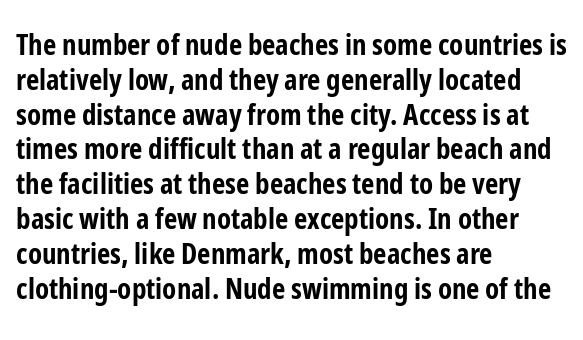
Q: Is the text bold? A: Yes.
Q: Is the text italic (slanted)? A: No, it is upright.
Q: Is the typeface a serif or a sans-serif typeface? A: Sans-serif.
Q: Is the text underlined? A: No.
Q: How is the paragraph aligned? A: Left-aligned.
Q: Is the spacing between letters normal or unusually wide? A: Normal.
Q: Width (condensed, normal, or wide)? A: Condensed.
Q: Stroke contrast? A: Low.
Q: x-height? A: Medium.
Q: Monospaced? A: No.
